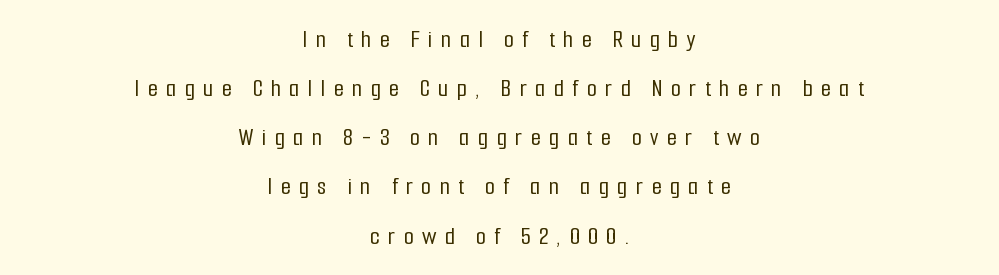
{"italic": "no", "underline": "no", "align": "center", "line_spacing_ratio": 1.89, "letter_spacing": "wide", "letter_spacing_em": 0.32, "glyph_px": 26}
